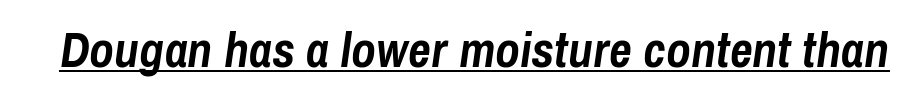
{"italic": "yes", "lean": "right", "slant_degrees": 8, "bold": "yes", "weight": "semibold", "width": "condensed", "stroke_contrast": "low", "x_height": "medium", "monospaced": "no", "underline": "yes", "letter_spacing": "normal", "letter_spacing_em": 0.0, "glyph_px": 50}
